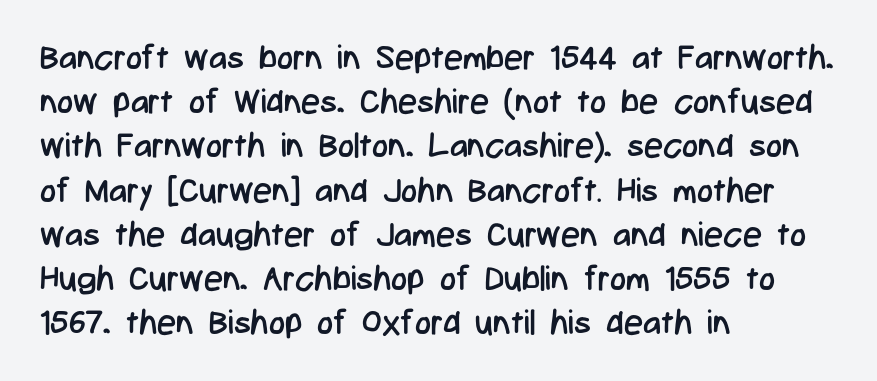
Q: Is the text bold? A: No.
Q: Is the text italic (slanted)? A: No, it is upright.
Q: Is the typeface a serif or a sans-serif typeface? A: Sans-serif.
Q: Is the text underlined? A: No.
Q: How is the paragraph aligned? A: Left-aligned.
Q: Is the spacing between letters normal or unusually wide? A: Normal.
Q: Is the spacing between lines tight, normal or loose? A: Normal.
Q: Width (condensed, normal, or wide)? A: Condensed.
Q: Stroke contrast? A: Low.
Q: x-height? A: Medium.
Q: Monospaced? A: No.
